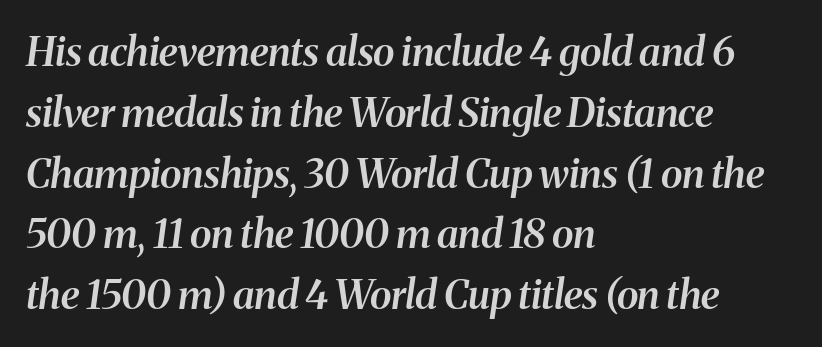
The image shows 40 px semibold serif type, italic (leaning right); set left-aligned, normal line spacing (1.52x), normal letter spacing, not underlined; medium stroke contrast and a medium x-height.
